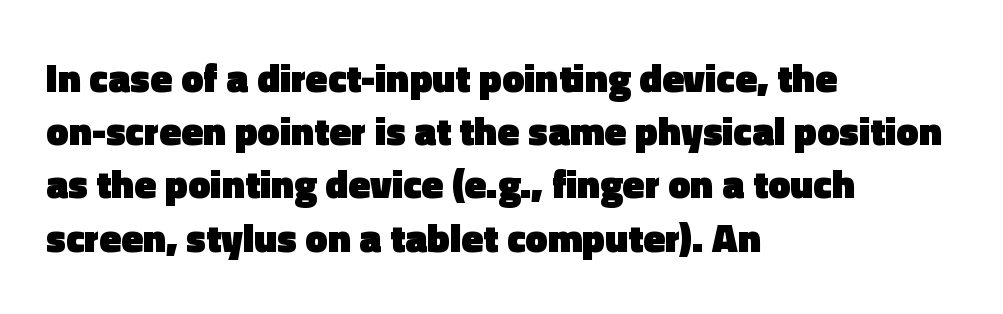
The image shows 40 px heavy sans-serif type, upright; set left-aligned, normal line spacing (1.33x), normal letter spacing, not underlined; a medium x-height.
